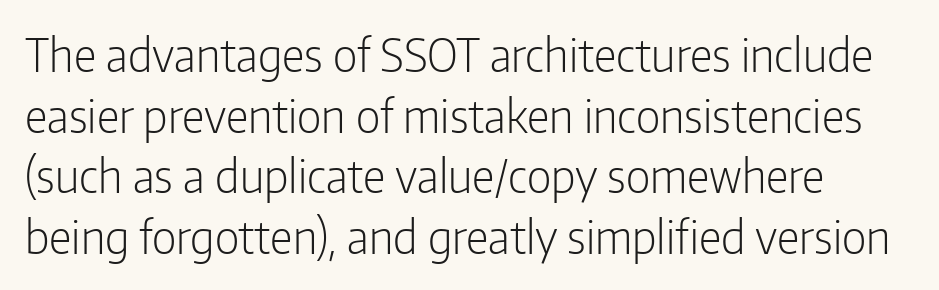
{"serif": "no", "italic": "no", "bold": "no", "weight": "light", "width": "condensed", "stroke_contrast": "low", "x_height": "medium", "monospaced": "no", "underline": "no", "align": "left", "line_spacing": "normal", "line_spacing_ratio": 1.35, "letter_spacing": "normal", "letter_spacing_em": 0.0, "glyph_px": 45}
